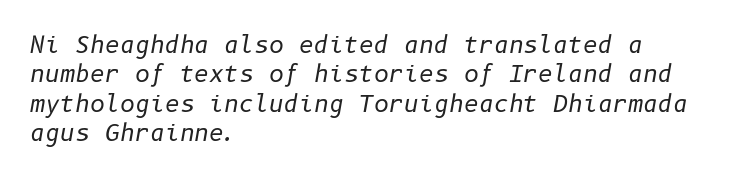
Q: Is the text bold? A: No.
Q: Is the text italic (slanted)? A: Yes, it leans right by about 10 degrees.
Q: Is the text underlined? A: No.
Q: How is the paragraph aligned? A: Left-aligned.
Q: Is the spacing between letters normal or unusually wide? A: Normal.
Q: Is the spacing between lines tight, normal or loose? A: Normal.
